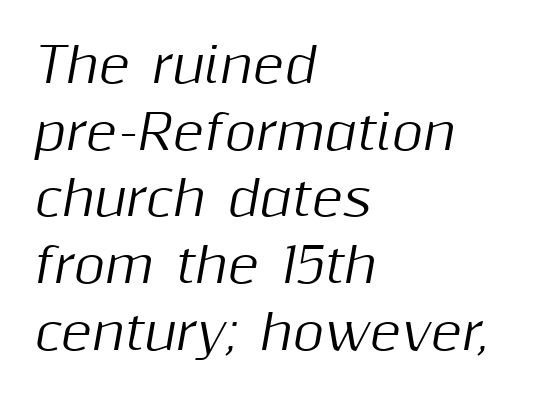
Q: Is the text italic (slanted)? A: Yes, it leans right by about 10 degrees.
Q: Is the text underlined? A: No.
Q: How is the paragraph aligned? A: Left-aligned.
Q: Is the spacing between letters normal or unusually wide? A: Normal.
Q: Is the spacing between lines tight, normal or loose? A: Normal.
Q: Width (condensed, normal, or wide)? A: Normal.
Q: Stroke contrast? A: Medium.
Q: x-height? A: Medium.
Q: Monospaced? A: No.
